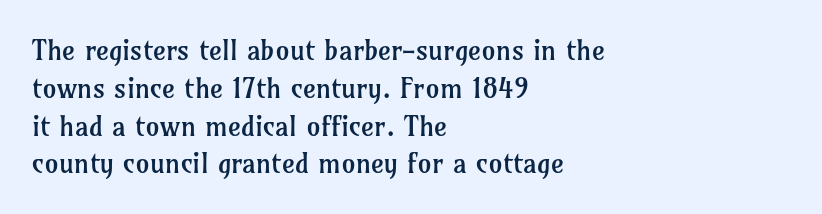
{"serif": "yes", "italic": "no", "bold": "no", "weight": "regular", "width": "normal", "stroke_contrast": "low", "x_height": "medium", "monospaced": "no", "underline": "no", "align": "left", "line_spacing": "normal", "line_spacing_ratio": 1.35, "letter_spacing": "normal", "letter_spacing_em": 0.0, "glyph_px": 28}
